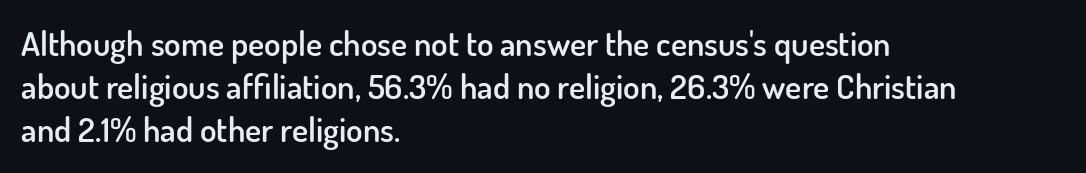
Q: Is the text bold? A: Semi-bold.
Q: Is the text italic (slanted)? A: No, it is upright.
Q: Is the typeface a serif or a sans-serif typeface? A: Sans-serif.
Q: Is the text underlined? A: No.
Q: How is the paragraph aligned? A: Left-aligned.
Q: Is the spacing between letters normal or unusually wide? A: Normal.
Q: Is the spacing between lines tight, normal or loose? A: Normal.
Q: Width (condensed, normal, or wide)? A: Normal.
Q: Stroke contrast? A: Low.
Q: x-height? A: Small.
Q: Monospaced? A: No.
